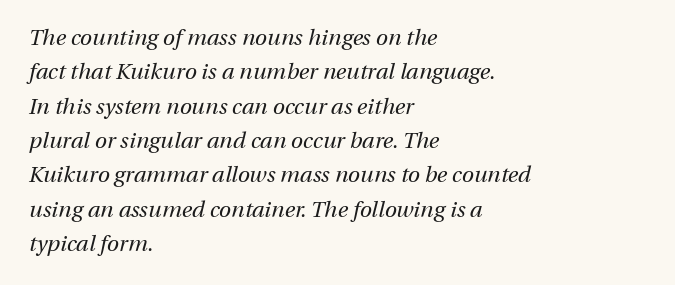
The image shows 22 px text type, italic (leaning right); set left-aligned, normal line spacing (1.56x), normal letter spacing, not underlined.
